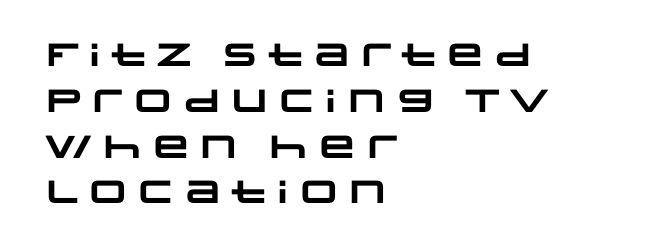
The rag falls on the right side of this text block. This sample keeps an unexceptional amount of space between lines. Glance below the letters and you will spot only blank space. Its strokes are broad and dark, the hallmark of bold type. The rendering keeps characters at their native spacing.
